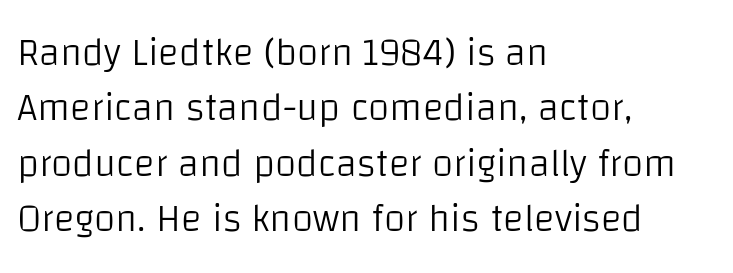
Each word holds together tightly as a unit, with standard inter-letter gaps. Check under the words: just untouched page. The characters display no serif detailing; their extremities are plain. Looks like regular typesetting: each glyph gets only the width it needs. Where is the straight margin? On the left.
